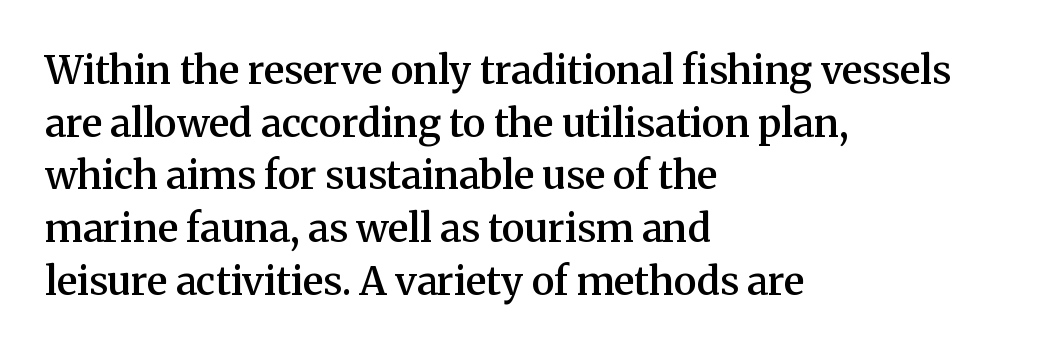
This is serif lettering, the kind often seen in printed books. These lines are rendered in a variable-pitch font. Look at the stroke-to-counter ratio: somewhat heavy, a semibold. Compared with a centered layout, this one pins lines to the left instead. Does extra space separate the letters? No, they use regular spacing. The designer left line spacing at the default.
